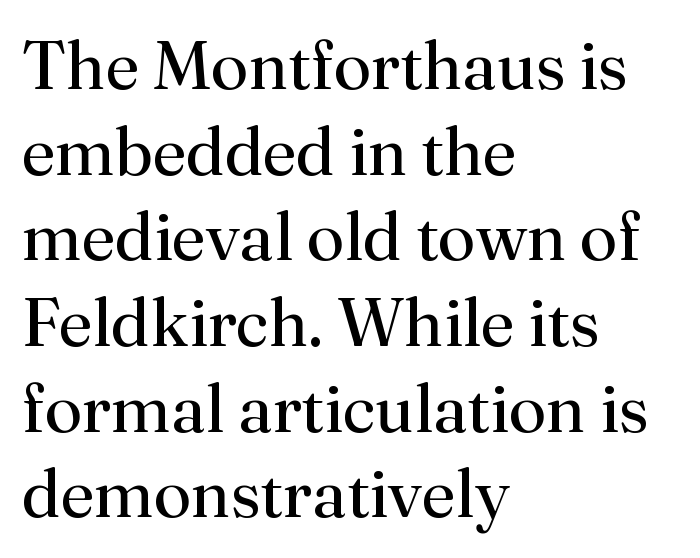
Q: Is the text bold? A: No.
Q: Is the text italic (slanted)? A: No, it is upright.
Q: Is the typeface a serif or a sans-serif typeface? A: Serif.
Q: Is the text underlined? A: No.
Q: How is the paragraph aligned? A: Left-aligned.
Q: Is the spacing between letters normal or unusually wide? A: Normal.
Q: Is the spacing between lines tight, normal or loose? A: Normal.
Q: Width (condensed, normal, or wide)? A: Normal.
Q: Stroke contrast? A: Medium.
Q: x-height? A: Small.
Q: Monospaced? A: No.
